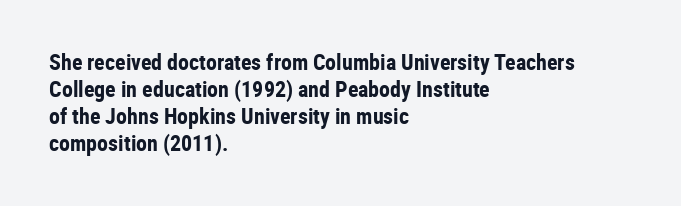
Q: Is the text bold? A: Yes.
Q: Is the text italic (slanted)? A: No, it is upright.
Q: Is the text underlined? A: No.
Q: How is the paragraph aligned? A: Left-aligned.
Q: Is the spacing between letters normal or unusually wide? A: Normal.
